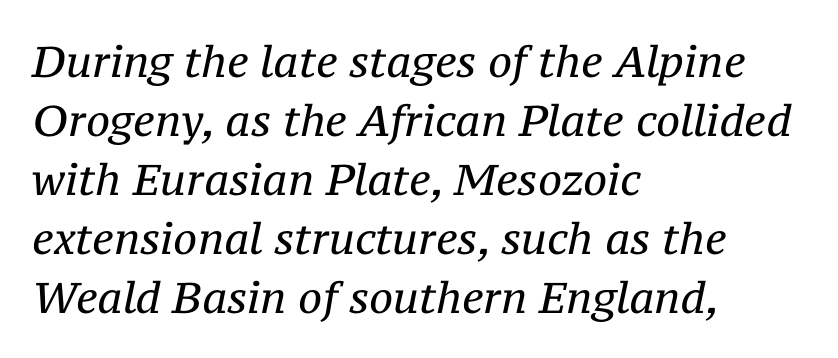
Typeset ragged right — the left edge is the straight one. Look at the bottom of the vertical strokes: they flare into serifs here. The gap between lines stays unmarked. Vertically, the passage feels balanced, rows spaced as you'd expect. Proportional: the letters do not fall into vertical columns.
